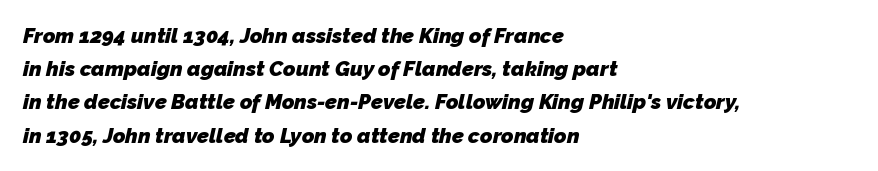
{"bold": "yes", "underline": "no", "align": "left", "line_spacing": "normal", "line_spacing_ratio": 1.58, "letter_spacing": "normal", "letter_spacing_em": 0.0, "glyph_px": 21}
